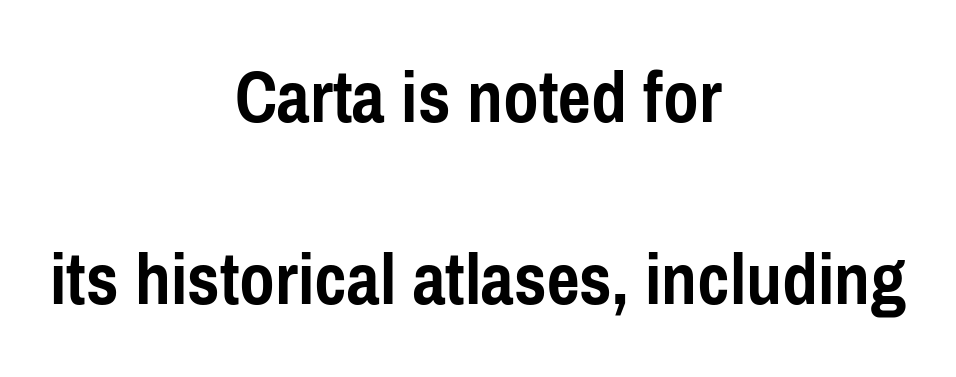
The tracking reads as untouched default to a designer's eye. A typesetter would mark this as roman, not italic. A typesetter would label this face a sans. Vertically, the passage feels expansive, rows floating well apart. Type without underlining. The passage shown is emphatically bold.
